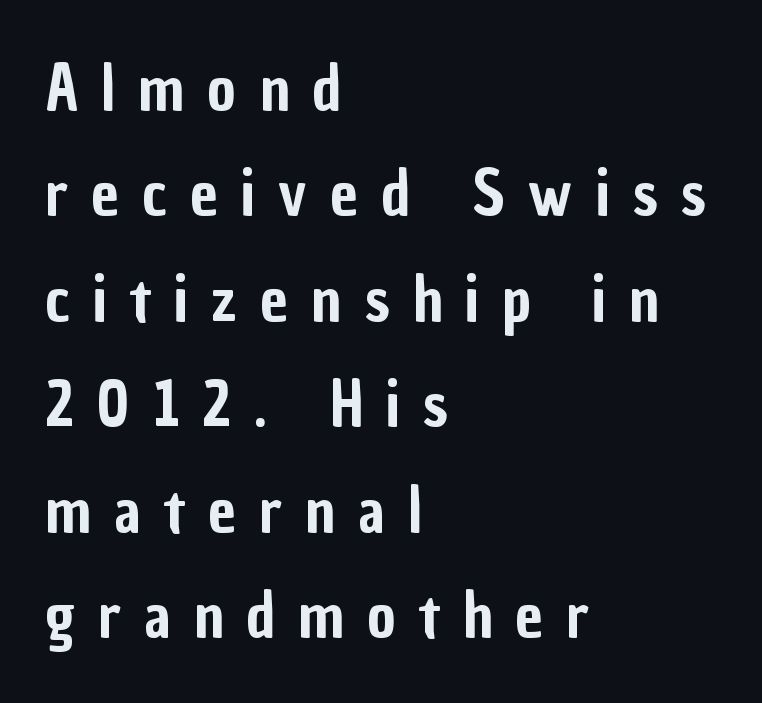
Q: Is the text italic (slanted)? A: No, it is upright.
Q: Is the typeface a serif or a sans-serif typeface? A: Sans-serif.
Q: Is the text underlined? A: No.
Q: How is the paragraph aligned? A: Left-aligned.
Q: Is the spacing between letters normal or unusually wide? A: Unusually wide.
Q: Is the spacing between lines tight, normal or loose? A: Normal.
Q: Width (condensed, normal, or wide)? A: Condensed.
Q: Stroke contrast? A: Low.
Q: x-height? A: Medium.
Q: Monospaced? A: No.
